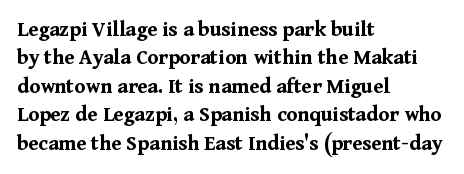
Q: Is the text bold? A: Yes.
Q: Is the text italic (slanted)? A: No, it is upright.
Q: Is the text underlined? A: No.
Q: How is the paragraph aligned? A: Left-aligned.
Q: Is the spacing between letters normal or unusually wide? A: Normal.
Q: Is the spacing between lines tight, normal or loose? A: Normal.
